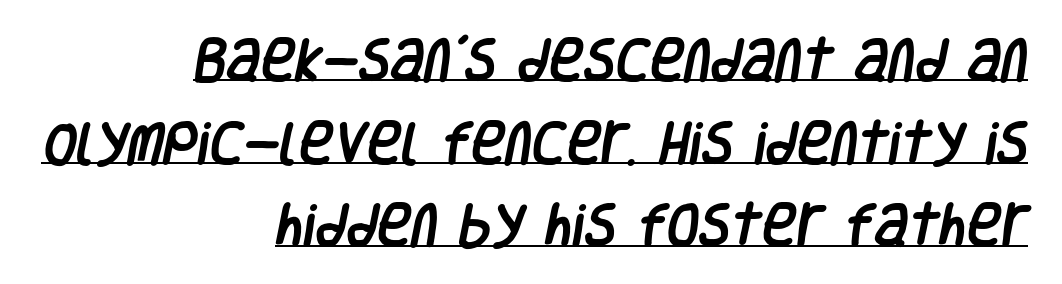
The image shows 47 px condensed sans-serif type; set right-aligned, line spacing 1.76x, normal letter spacing, underlined; low stroke contrast and a large x-height.
